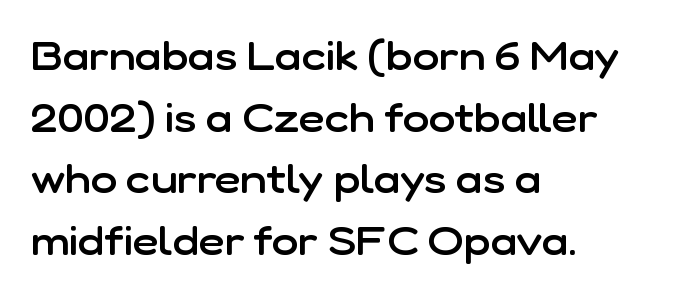
The leading is moderate, giving the passage an even texture. Line beginnings align vertically; line endings do not. Students, note that the glyphs here touch the page at normal intervals. Strokes here are thickened, but only to semibold level. The glyphs are unaccompanied by any horizontal stroke below them. A roman cut, with each character standing at attention.
